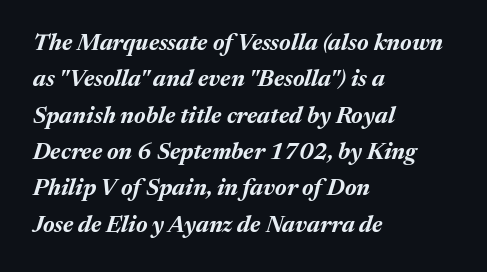
Q: Is the text bold? A: Yes.
Q: Is the text italic (slanted)? A: Yes, it leans right by about 17 degrees.
Q: Is the text underlined? A: No.
Q: How is the paragraph aligned? A: Left-aligned.
Q: Is the spacing between letters normal or unusually wide? A: Normal.
Q: Is the spacing between lines tight, normal or loose? A: Normal.
